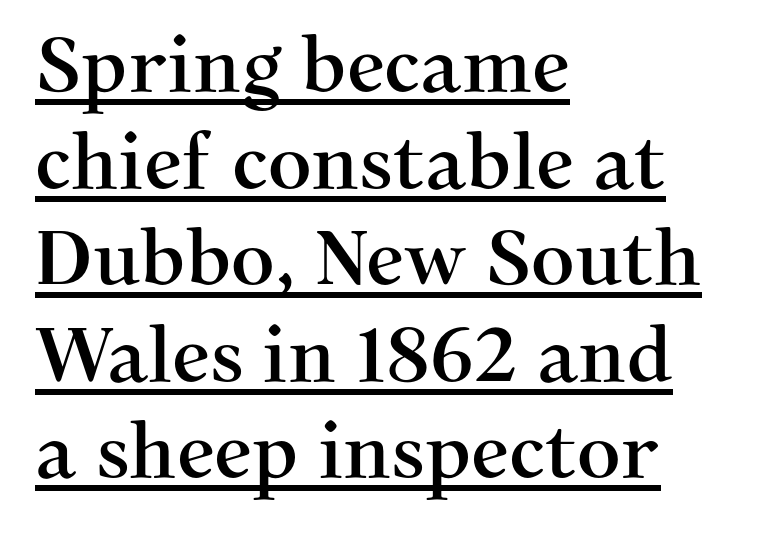
The image shows 76 px serif type, upright; set left-aligned, normal line spacing (1.27x), normal letter spacing, underlined; medium stroke contrast and a medium x-height.
